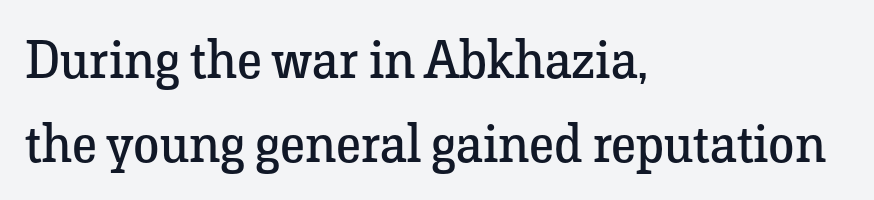
The image shows 53 px regular-weight serif type, upright; set left-aligned, normal line spacing (1.59x), normal letter spacing, not underlined; low stroke contrast and a medium x-height.
